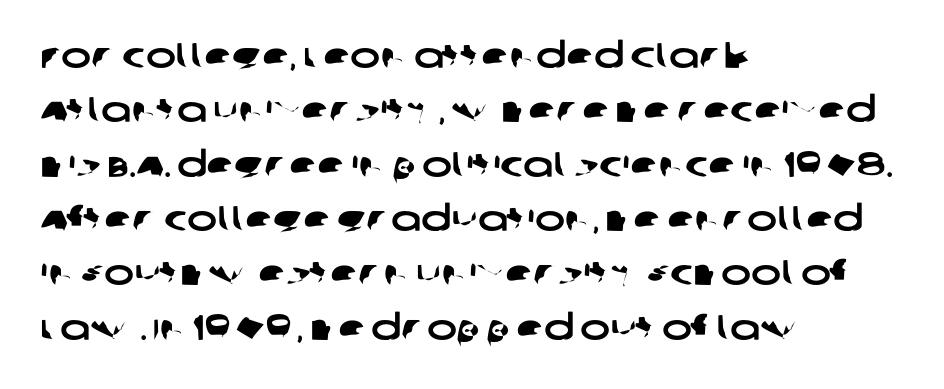
The image shows 36 px wide sans-serif type; set left-aligned, normal line spacing (1.51x), normal letter spacing, not underlined; low stroke contrast and a large x-height.
